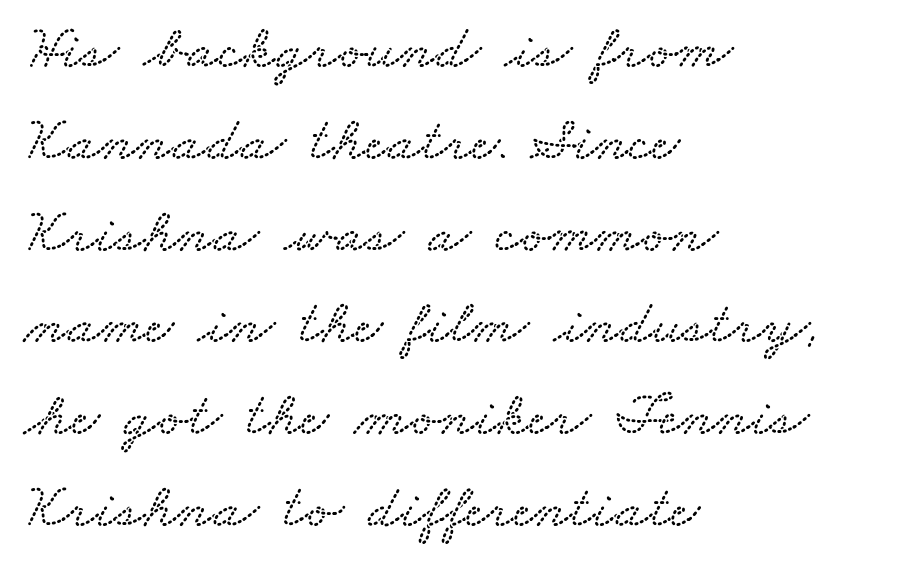
Q: Is the text underlined? A: No.
Q: How is the paragraph aligned? A: Left-aligned.
Q: Is the spacing between letters normal or unusually wide? A: Normal.
Q: Is the spacing between lines tight, normal or loose? A: Normal.
Q: Width (condensed, normal, or wide)? A: Wide.
Q: Stroke contrast? A: Low.
Q: x-height? A: Small.
Q: Monospaced? A: No.
